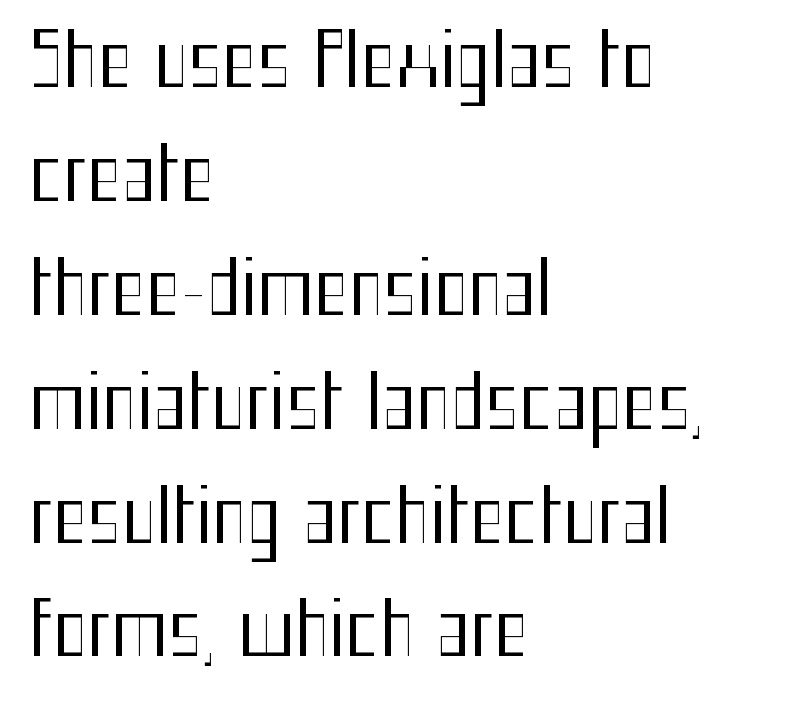
Rows of type keep a routine distance in the vertical direction. A typesetter would call this proportional, since set widths differ per character. Posture: vertical. Characters follow at the spacing the type designer built in. Caption: face not bold, strokes unweighted. I'd call this a sans setting — the letters go barefoot.
